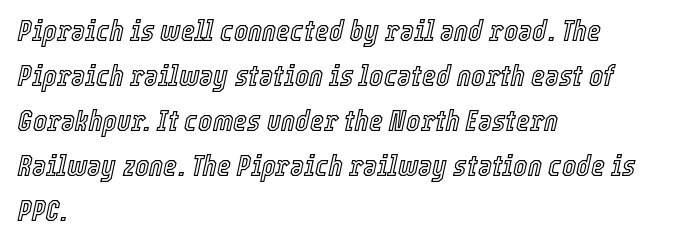
Q: Is the text italic (slanted)? A: Yes, it leans right by about 12 degrees.
Q: Is the text underlined? A: No.
Q: How is the paragraph aligned? A: Left-aligned.
Q: Is the spacing between letters normal or unusually wide? A: Normal.
Q: Is the spacing between lines tight, normal or loose? A: Normal.
Q: Width (condensed, normal, or wide)? A: Condensed.
Q: x-height? A: Medium.
Q: Monospaced? A: No.
